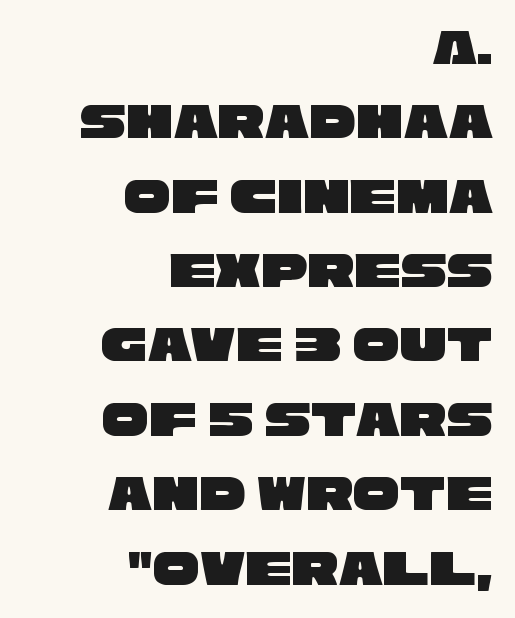
The image shows 52 px wide sans-serif type; set right-aligned, normal line spacing (1.43x), normal letter spacing, not underlined; low stroke contrast and a large x-height.
